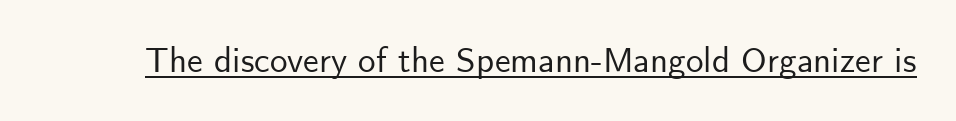
{"serif": "no", "italic": "no", "width": "normal", "stroke_contrast": "low", "x_height": "small", "monospaced": "no", "underline": "yes", "letter_spacing": "normal", "letter_spacing_em": 0.0, "glyph_px": 35}
